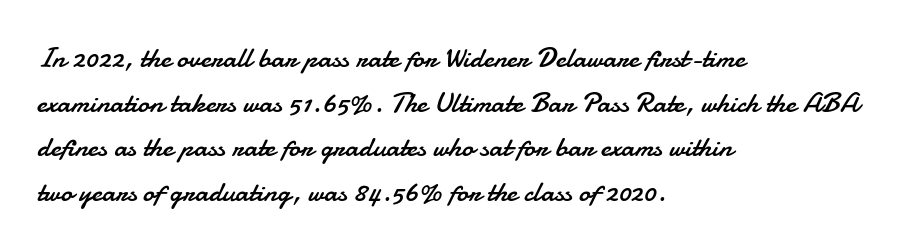
Check where the strokes stop: nothing finishes them off — pure sans. Descenders hang freely into open space. The passage shown is typed in a proportional face where columns would drift. A student would call this left alignment; a typographer would say flush left, rag right.
